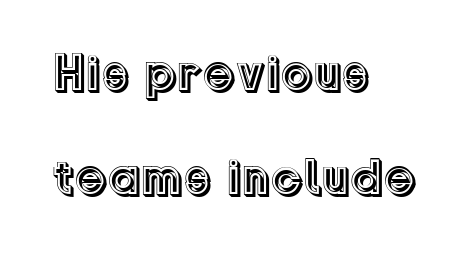
Q: Is the text italic (slanted)? A: No, it is upright.
Q: Is the text underlined? A: No.
Q: How is the paragraph aligned? A: Left-aligned.
Q: Is the spacing between letters normal or unusually wide? A: Normal.
Q: Is the spacing between lines tight, normal or loose? A: Loose.
Q: Width (condensed, normal, or wide)? A: Normal.
Q: x-height? A: Medium.
Q: Monospaced? A: No.
